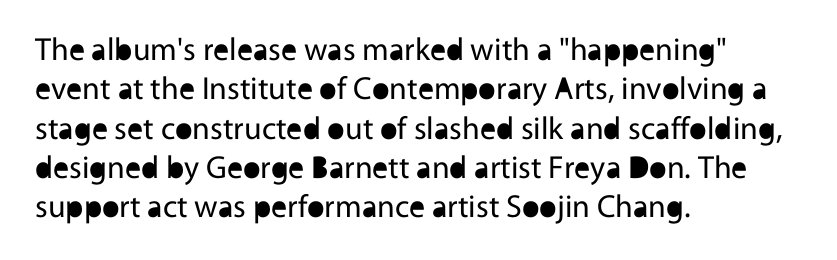
The image shows 32 px regular-weight sans-serif type, upright; set left-aligned, line spacing 1.23x, normal letter spacing, not underlined; a medium x-height.
